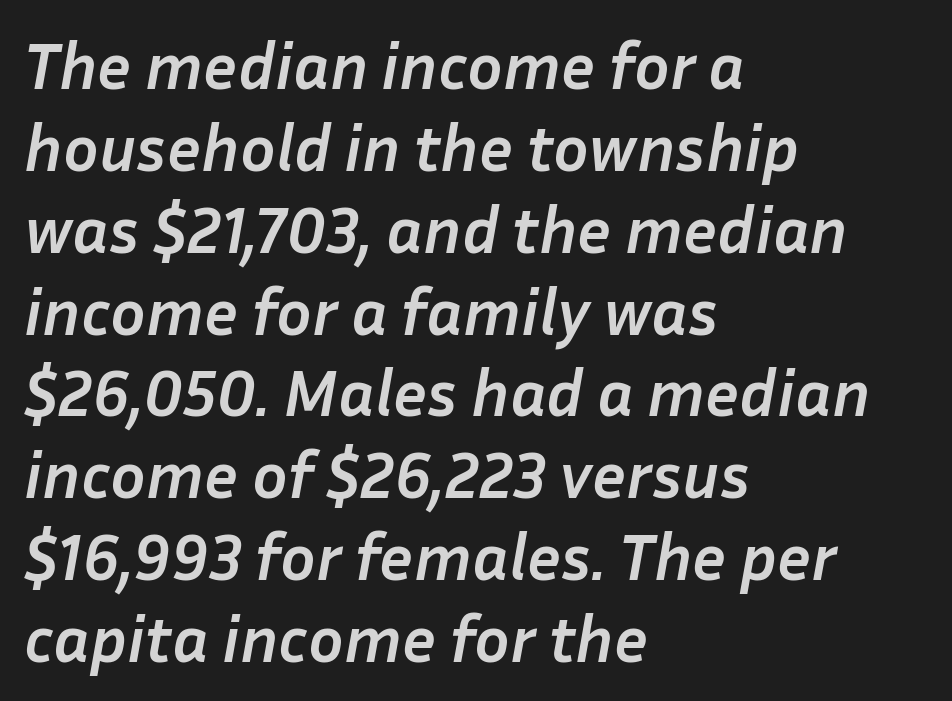
{"italic": "yes", "lean": "right", "slant_degrees": 10, "bold": "yes", "weight": "semibold", "width": "normal", "stroke_contrast": "low", "x_height": "medium", "monospaced": "no", "underline": "no", "align": "left", "line_spacing_ratio": 1.24, "letter_spacing": "normal", "letter_spacing_em": 0.0, "glyph_px": 66}
